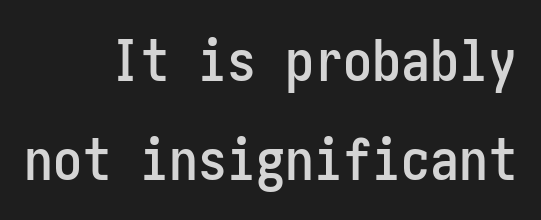
If you drew a ruler down the right edge, every line would touch it. The specimen reads as upright at a glance. How would I describe the line gaps? Plain and ordinary. What stands out about the letter spacing? Nothing — it is the standard amount. The strip under each line holds only bare page. Letterform terminals end flat and unadorned throughout the passage.
